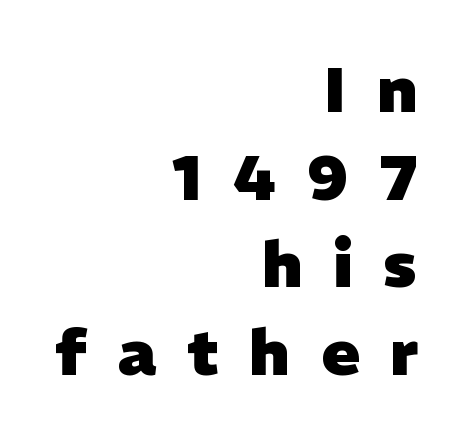
Bare-footed words on every line. Line spacing here is normal. This is sans-serif lettering, the kind often seen on screens and signage. How are the letters spaced? Widely, with obvious added tracking. The paragraph shown leans on its right margin.
